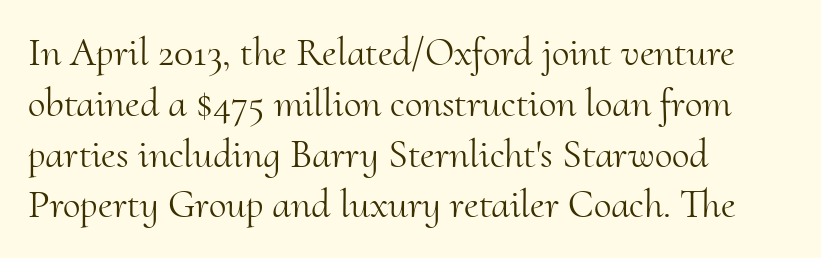
{"serif": "yes", "italic": "no", "bold": "no", "weight": "light", "width": "normal", "stroke_contrast": "medium", "x_height": "small", "monospaced": "no", "underline": "no", "align": "left", "line_spacing": "normal", "line_spacing_ratio": 1.27, "letter_spacing": "normal", "letter_spacing_em": 0.0, "glyph_px": 40}
